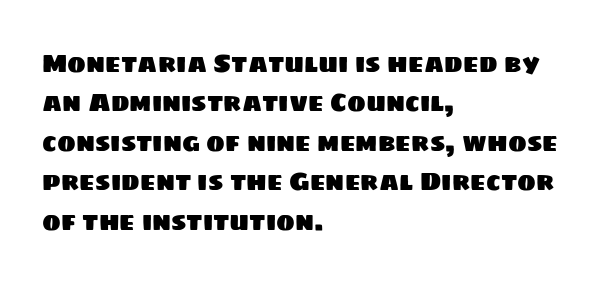
{"underline": "no", "align": "left", "line_spacing": "normal", "line_spacing_ratio": 1.58, "letter_spacing": "normal", "letter_spacing_em": 0.0, "glyph_px": 25}
